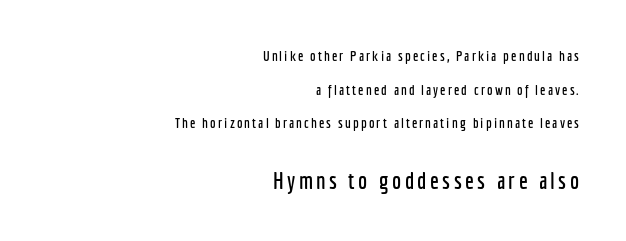
Does the copy run flush right? Yes — the right margin is perfectly even. The later block is typeset at a bigger size than the earlier block. The space beneath each line is pristine and unruled. Quick note: not italic, upright. The block of text is sparse from top to bottom, with ample space between rows.
